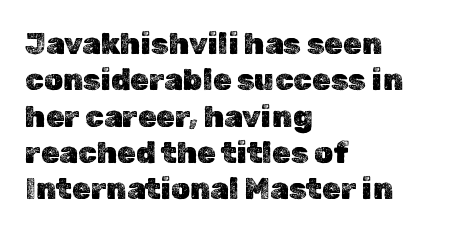
{"italic": "no", "width": "normal", "x_height": "medium", "monospaced": "no", "underline": "no", "align": "left", "line_spacing_ratio": 1.21, "letter_spacing": "normal", "letter_spacing_em": 0.0, "glyph_px": 30}
